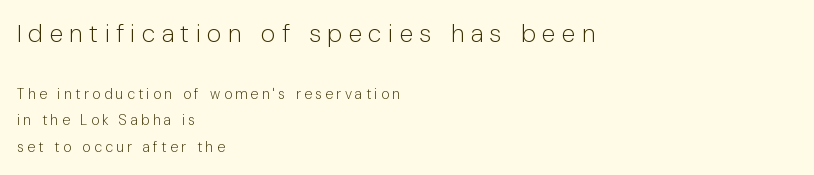
The image shows 25 px text type, upright; set left-aligned, loose line spacing (1.91x), unusually wide letter spacing (+0.25 em), not underlined; the first (top) block is 1.79x larger.
